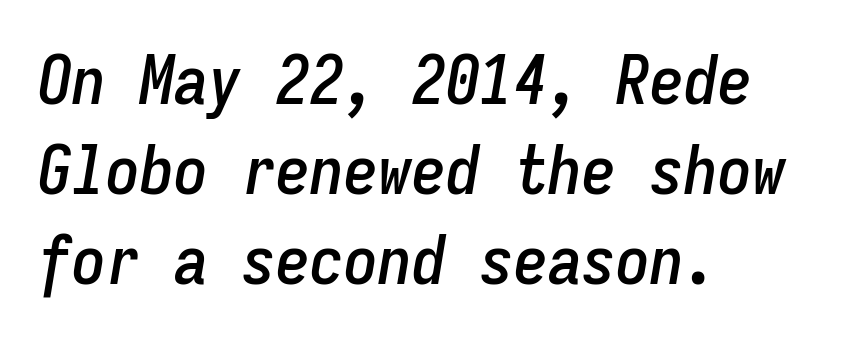
The image shows 68 px condensed type, italic (leaning right), monospaced; set left-aligned, normal line spacing (1.32x), normal letter spacing, not underlined; low stroke contrast and a medium x-height.
